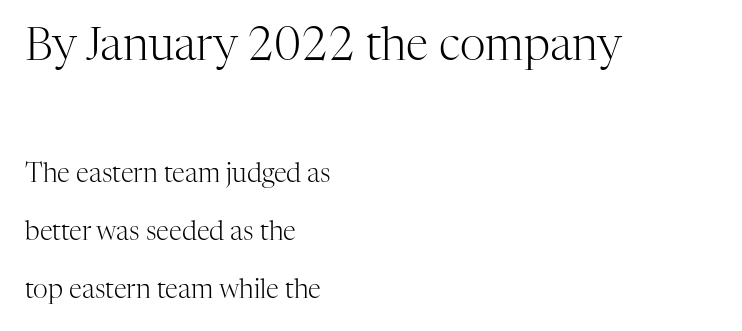
Descenders hang freely into open space. Each line starts at the same left margin while the right side varies. Is this a fixed-width face? No — the glyphs have proportional, varying widths. The strokes are not fattened; the text isn't bold. To sum up the face: it has serifs.
